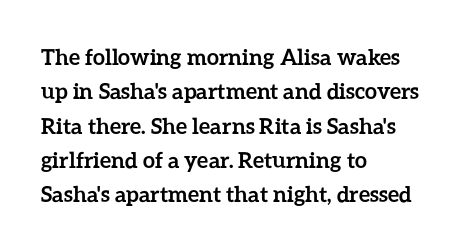
{"italic": "no", "bold": "yes", "underline": "no", "align": "left", "line_spacing": "normal", "line_spacing_ratio": 1.56, "letter_spacing": "normal", "letter_spacing_em": 0.0, "glyph_px": 22}
